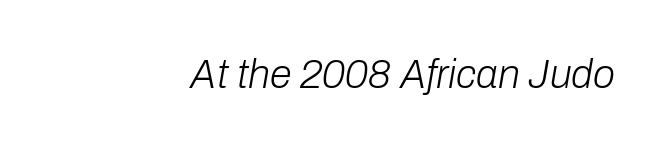
Q: Is the text bold? A: No.
Q: Is the text italic (slanted)? A: Yes, it leans right by about 10 degrees.
Q: Is the text underlined? A: No.
Q: Is the spacing between letters normal or unusually wide? A: Normal.
Q: Width (condensed, normal, or wide)? A: Normal.
Q: Stroke contrast? A: Low.
Q: x-height? A: Medium.
Q: Monospaced? A: No.
